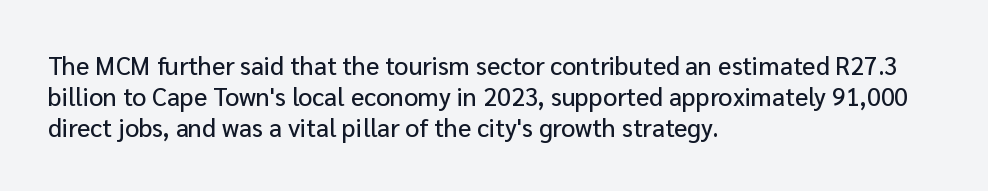
Clear beneath every line of the passage. Is the block centered? No — it sits flush against the left margin. Observe the ordinary spacing: letters are neighbours, not strangers. The letters stand upright; this is a roman face.
